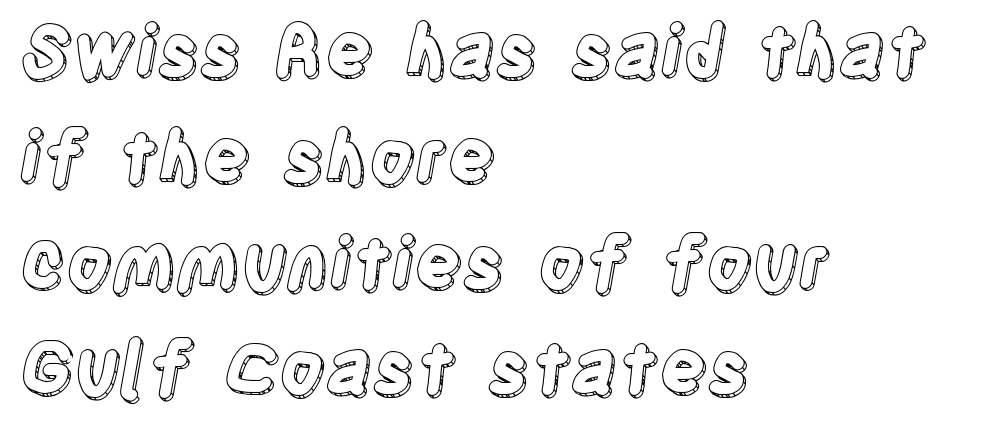
Spacing verdict: proportional, widths tailored to each character. Words appear dense and cohesive because spacing is normal. The vertical gap from one line to the next is medium. Underlining? Definitely not there.
